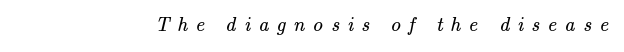
Q: Is the text bold? A: No.
Q: Is the text underlined? A: No.
Q: Is the spacing between letters normal or unusually wide? A: Unusually wide.
